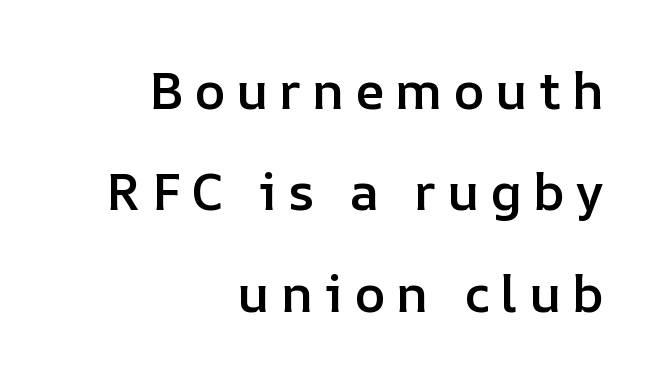
The image shows 52 px semibold type, upright; set right-aligned, loose line spacing (1.95x), unusually wide letter spacing (+0.21 em), not underlined; low stroke contrast and a medium x-height.
